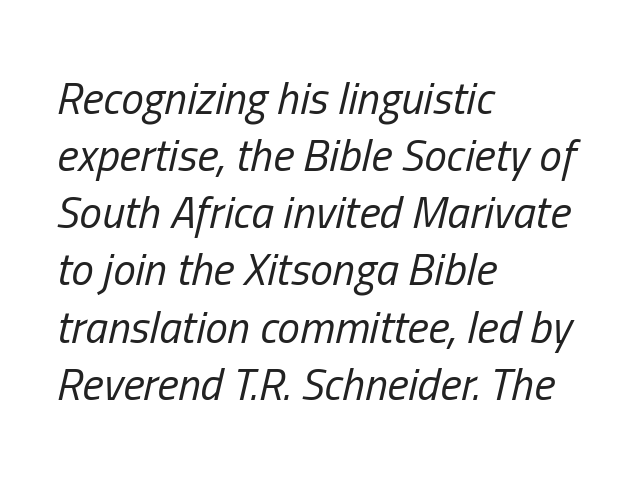
The image shows 45 px regular-weight, condensed type, italic (leaning right); set left-aligned, normal line spacing (1.27x), normal letter spacing, not underlined; low stroke contrast and a medium x-height.
